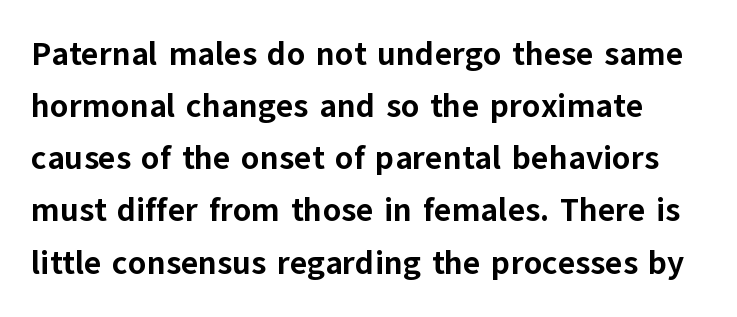
Q: Is the text bold? A: Yes.
Q: Is the text italic (slanted)? A: No, it is upright.
Q: Is the typeface a serif or a sans-serif typeface? A: Sans-serif.
Q: Is the text underlined? A: No.
Q: Is the spacing between letters normal or unusually wide? A: Normal.
Q: Is the spacing between lines tight, normal or loose? A: Normal.
Q: Width (condensed, normal, or wide)? A: Normal.
Q: Stroke contrast? A: Low.
Q: x-height? A: Medium.
Q: Monospaced? A: No.
